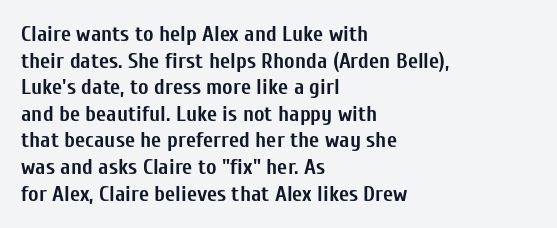
The image shows 22 px bold type, upright; set left-aligned, line spacing 1.21x, normal letter spacing, not underlined.
